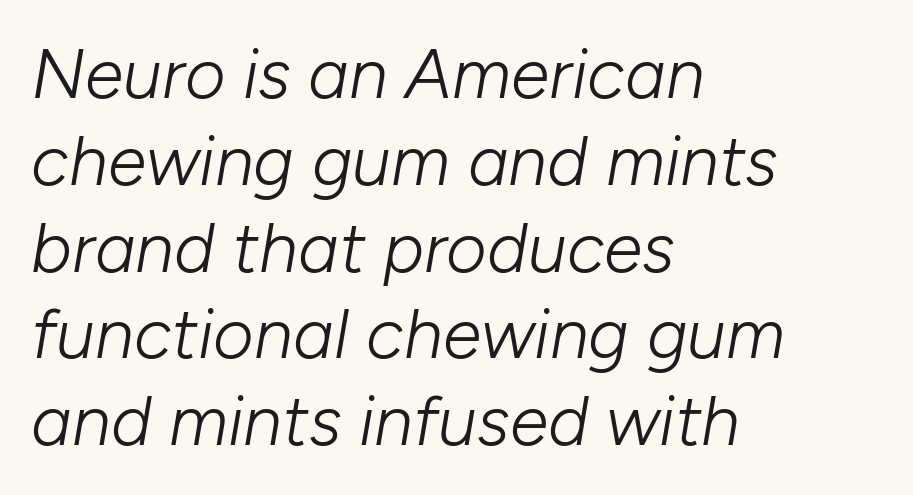
Q: Is the text bold? A: No.
Q: Is the text italic (slanted)? A: Yes, it leans right by about 10 degrees.
Q: Is the text underlined? A: No.
Q: How is the paragraph aligned? A: Left-aligned.
Q: Is the spacing between letters normal or unusually wide? A: Normal.
Q: Width (condensed, normal, or wide)? A: Normal.
Q: Stroke contrast? A: Low.
Q: x-height? A: Medium.
Q: Monospaced? A: No.
